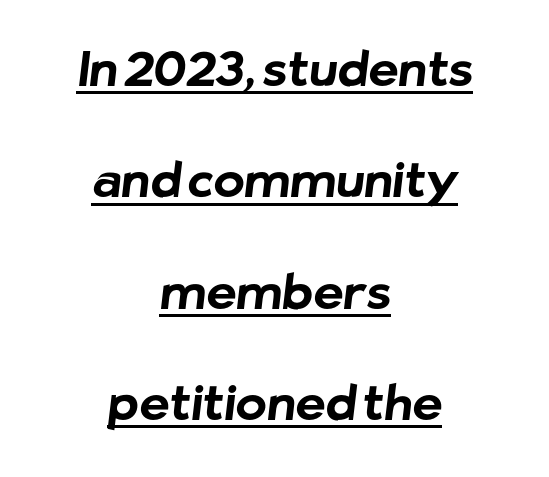
Q: Is the text bold? A: Yes.
Q: Is the typeface a serif or a sans-serif typeface? A: Sans-serif.
Q: Is the text underlined? A: Yes.
Q: How is the paragraph aligned? A: Centered.
Q: Is the spacing between letters normal or unusually wide? A: Normal.
Q: Is the spacing between lines tight, normal or loose? A: Loose.
Q: Width (condensed, normal, or wide)? A: Normal.
Q: Stroke contrast? A: Low.
Q: x-height? A: Medium.
Q: Monospaced? A: No.
